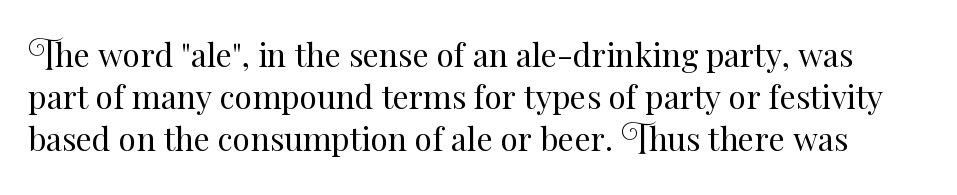
Check under the words: just untouched page. Does the lettering tilt? It doesn't — this is upright. Honestly, the row spacing looks completely unremarkable. The letterforms sit at book weight or below. This sample has the flowing, uneven cadence of proportional lettering.
